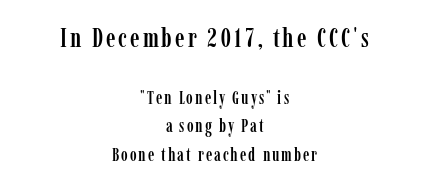
Q: Is the text italic (slanted)? A: No, it is upright.
Q: Is the text underlined? A: No.
Q: How is the paragraph aligned? A: Centered.
Q: Is the spacing between lines tight, normal or loose? A: Normal.
Q: Which block of text is set in a larger size, the first (top) or the second (bottom)? A: The first (top) one.
